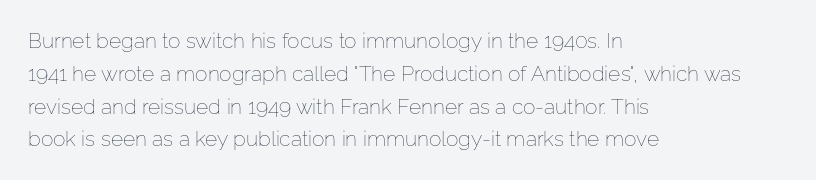
The image shows 21 px text type, upright; set left-aligned, normal line spacing (1.56x), normal letter spacing, not underlined.
